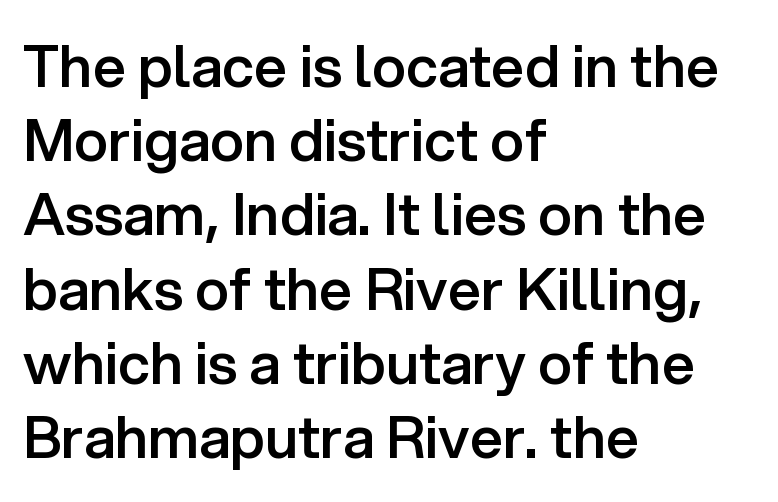
Q: Is the text bold? A: Semi-bold.
Q: Is the text italic (slanted)? A: No, it is upright.
Q: Is the typeface a serif or a sans-serif typeface? A: Sans-serif.
Q: Is the text underlined? A: No.
Q: How is the paragraph aligned? A: Left-aligned.
Q: Is the spacing between letters normal or unusually wide? A: Normal.
Q: Is the spacing between lines tight, normal or loose? A: Normal.
Q: Width (condensed, normal, or wide)? A: Normal.
Q: Stroke contrast? A: Low.
Q: x-height? A: Medium.
Q: Monospaced? A: No.
